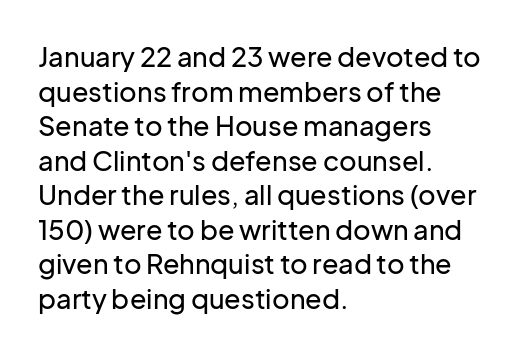
The image shows 27 px text type, upright; set left-aligned, normal line spacing (1.28x), normal letter spacing, not underlined.
